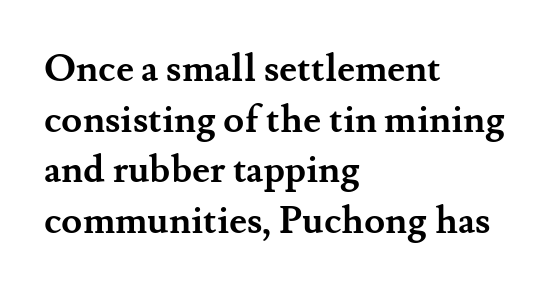
The image shows 38 px semibold serif type, upright; set left-aligned, normal line spacing (1.33x), normal letter spacing, not underlined; medium stroke contrast and a small x-height.
